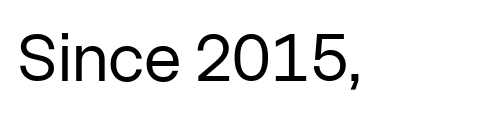
Bold? No — there's no thickening of the strokes. Words appear dense and cohesive because spacing is normal. Type without underlining. Nothing sits at the stroke ends, so this counts as sans-serif. This is the regular roman posture of the typeface. Think of a printed novel: that variable character pitch is what you see here.
